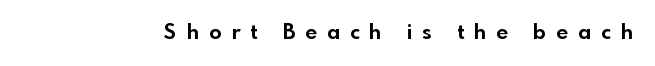
You could only call the tracking loose — the letters float apart. It's the straight-up-and-down kind of type. Is the type bold? Yes — the strokes are clearly thick and heavy. Descender tails drop into unmarked territory.
